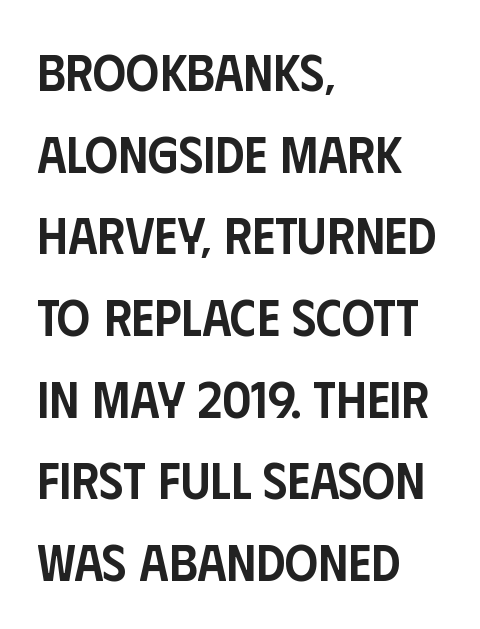
A semibold gives these letters moderate extra thickness, short of bold. How are the letters spaced? Ordinarily, with no added tracking. Reading down the block, your eye returns to a fixed left position each line. The passage shown is typeset with a sans-serif family. Words float on clear page, feet unadorned. Rows of type keep a routine distance in the vertical direction.
